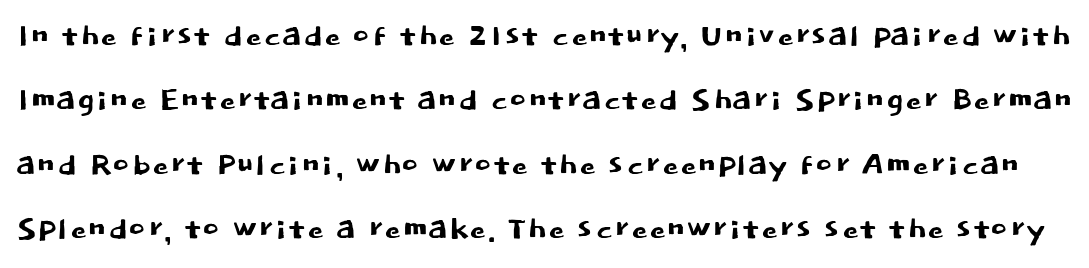
The image shows 41 px sans-serif type, upright; set normal line spacing (1.57x), normal letter spacing, not underlined; low stroke contrast and a large x-height.
